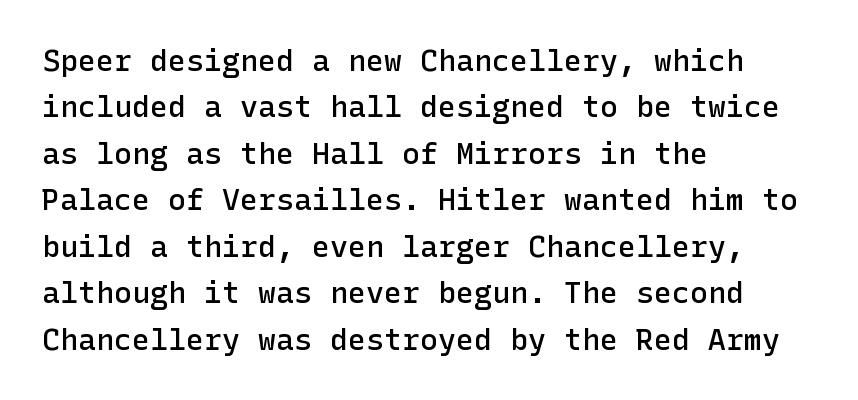
{"serif": "no", "italic": "no", "bold": "semi", "weight": "semibold", "width": "normal", "stroke_contrast": "low", "x_height": "medium", "underline": "no", "align": "left", "line_spacing": "normal", "line_spacing_ratio": 1.55, "letter_spacing": "normal", "letter_spacing_em": 0.0, "glyph_px": 30}
